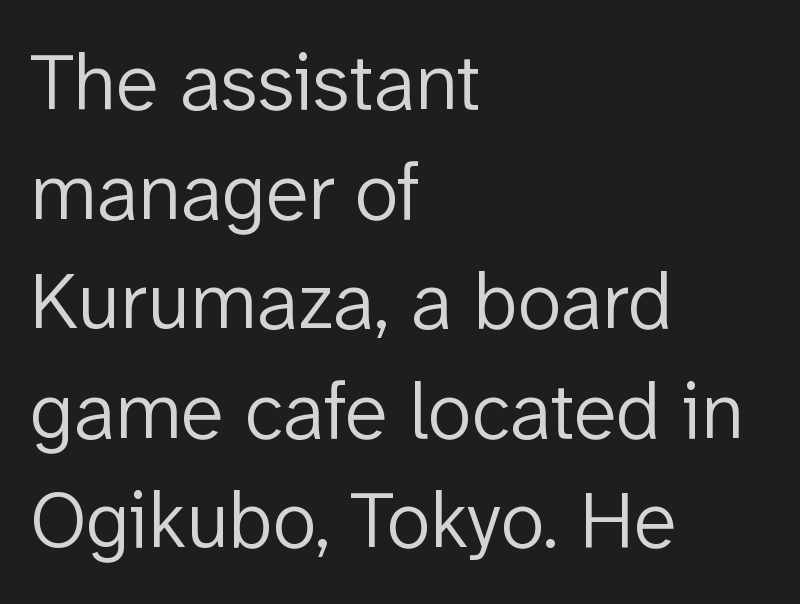
{"serif": "no", "italic": "no", "bold": "no", "weight": "light", "width": "normal", "stroke_contrast": "low", "x_height": "medium", "monospaced": "no", "underline": "no", "align": "left", "line_spacing": "normal", "line_spacing_ratio": 1.37, "letter_spacing": "normal", "letter_spacing_em": 0.0, "glyph_px": 80}
